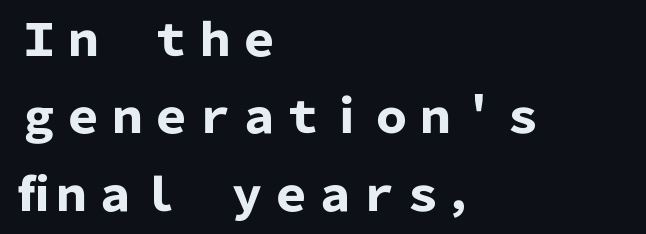
Q: Is the text bold? A: Yes.
Q: Is the text italic (slanted)? A: No, it is upright.
Q: Is the typeface a serif or a sans-serif typeface? A: Sans-serif.
Q: Is the text underlined? A: No.
Q: How is the paragraph aligned? A: Left-aligned.
Q: Is the spacing between letters normal or unusually wide? A: Normal.
Q: Width (condensed, normal, or wide)? A: Normal.
Q: Stroke contrast? A: Low.
Q: x-height? A: Medium.
Q: Monospaced? A: No.
